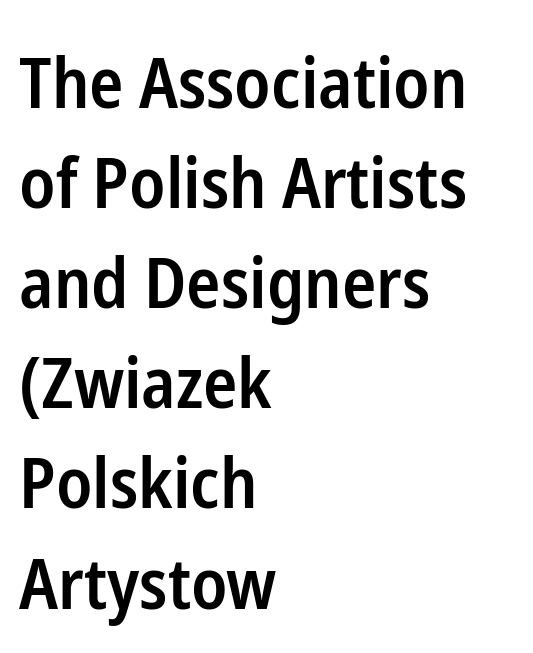
The image shows 71 px semibold, condensed sans-serif type, upright; set left-aligned, normal line spacing (1.41x), normal letter spacing, not underlined; low stroke contrast and a medium x-height.
